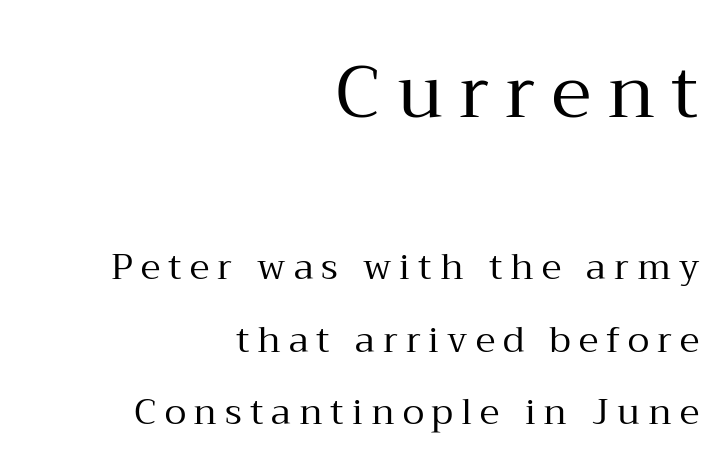
Q: Is the text bold? A: No.
Q: Is the text italic (slanted)? A: No, it is upright.
Q: Is the typeface a serif or a sans-serif typeface? A: Serif.
Q: Is the text underlined? A: No.
Q: How is the paragraph aligned? A: Right-aligned.
Q: Is the spacing between letters normal or unusually wide? A: Unusually wide.
Q: Is the spacing between lines tight, normal or loose? A: Loose.
Q: Which block of text is set in a larger size, the first (top) or the second (bottom)? A: The first (top) one.
Q: Width (condensed, normal, or wide)? A: Normal.
Q: Stroke contrast? A: Medium.
Q: x-height? A: Medium.
Q: Monospaced? A: No.
